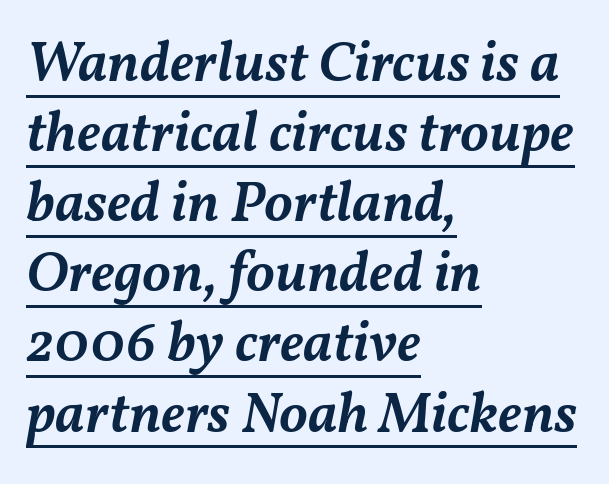
Looks like someone drew a line under every word here. Do the characters align in a grid? No, the font is proportional. Which margin do the lines hug? The left one — the right edge is uneven. Is the type bold? Partly — it's a semibold, heavier than regular but not fully bold. The rendering applies a slant to the glyphs.
